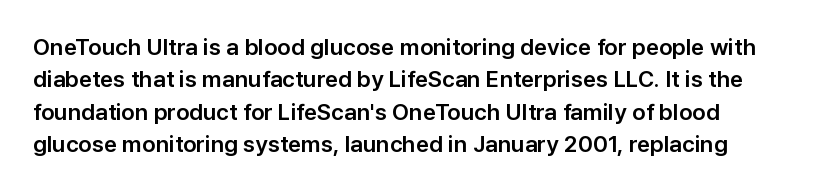
This is the regular roman posture of the typeface. This sample uses plain, unmodified letter spacing. Vertically, the passage feels balanced, rows spaced as you'd expect. Decoration check: the copy has no underline.
